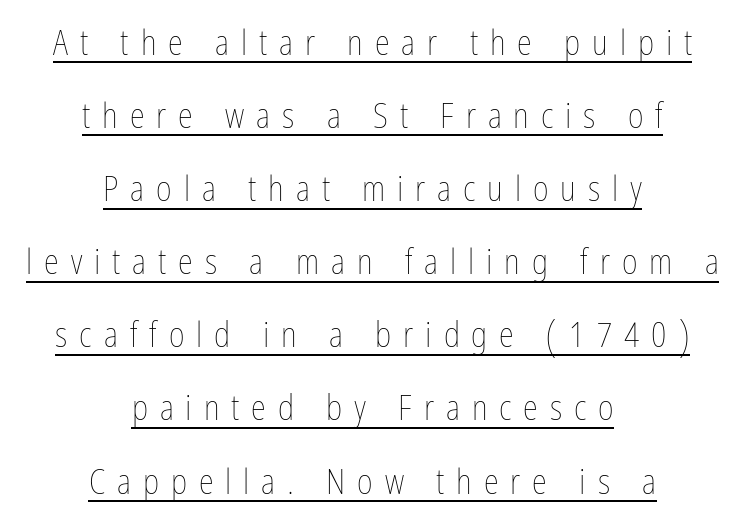
The image shows 34 px thin, condensed type, upright; set centered, loose line spacing (2.15x), unusually wide letter spacing (+0.35 em), underlined; low stroke contrast and a medium x-height.
